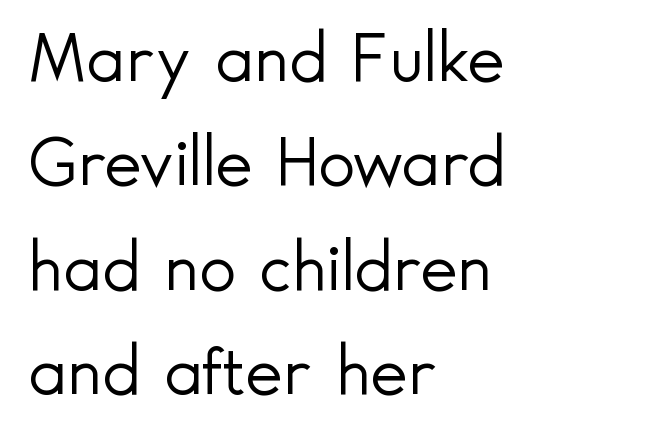
{"serif": "no", "italic": "no", "bold": "no", "weight": "light", "width": "normal", "x_height": "small", "monospaced": "no", "underline": "no", "align": "left", "line_spacing": "normal", "line_spacing_ratio": 1.47, "letter_spacing": "normal", "letter_spacing_em": 0.0, "glyph_px": 71}
